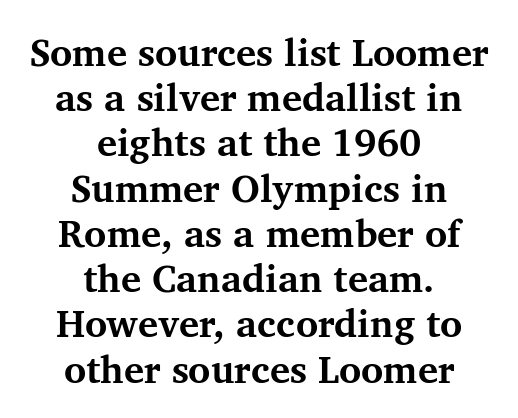
The image shows 38 px bold serif type, upright; set centered, line spacing 1.19x, normal letter spacing, not underlined; medium stroke contrast and a medium x-height.
